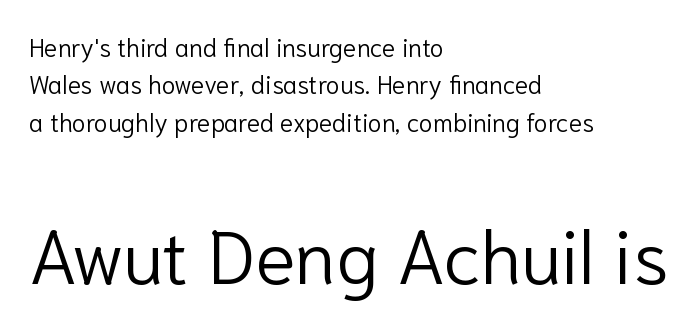
{"serif": "no", "italic": "no", "bold": "no", "weight": "light", "width": "normal", "stroke_contrast": "low", "x_height": "medium", "monospaced": "no", "underline": "no", "align": "left", "line_spacing": "normal", "line_spacing_ratio": 1.5, "letter_spacing": "normal", "letter_spacing_em": 0.0, "larger_block": "second", "size_ratio": 3.0, "glyph_px": 75}
